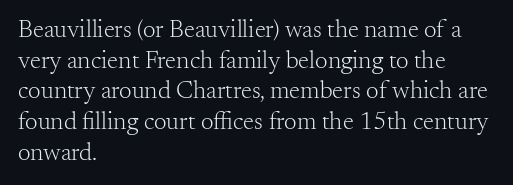
{"italic": "no", "bold": "no", "underline": "no", "align": "left", "line_spacing_ratio": 1.23, "letter_spacing": "normal", "letter_spacing_em": 0.0, "glyph_px": 25}
